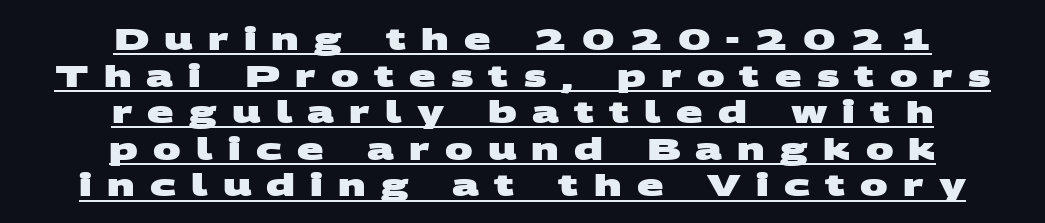
{"serif": "no", "bold": "yes", "weight": "heavy", "width": "wide", "stroke_contrast": "medium", "x_height": "large", "monospaced": "no", "underline": "yes", "align": "center", "line_spacing_ratio": 1.18, "letter_spacing": "wide", "letter_spacing_em": 0.49, "glyph_px": 31}
